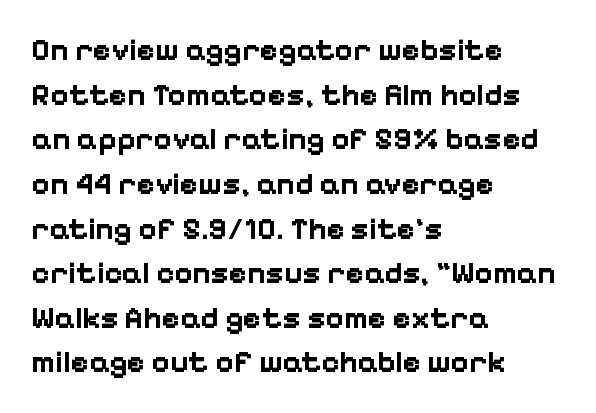
Q: Is the text bold? A: Yes.
Q: Is the text italic (slanted)? A: No, it is upright.
Q: Is the typeface a serif or a sans-serif typeface? A: Sans-serif.
Q: Is the text underlined? A: No.
Q: How is the paragraph aligned? A: Left-aligned.
Q: Is the spacing between letters normal or unusually wide? A: Normal.
Q: Is the spacing between lines tight, normal or loose? A: Normal.
Q: Width (condensed, normal, or wide)? A: Normal.
Q: Stroke contrast? A: Low.
Q: x-height? A: Medium.
Q: Monospaced? A: No.
